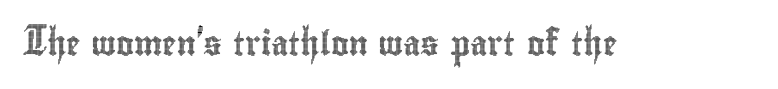
{"italic": "no", "underline": "no", "letter_spacing": "normal", "letter_spacing_em": 0.0, "glyph_px": 24}
